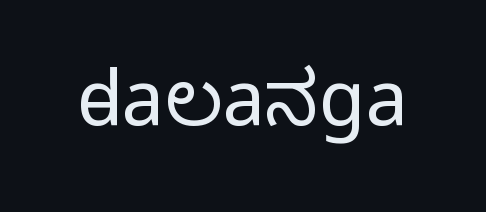
The image shows 76 px regular-weight, condensed sans-serif type, upright; set normal letter spacing, not underlined; low stroke contrast and a large x-height.
